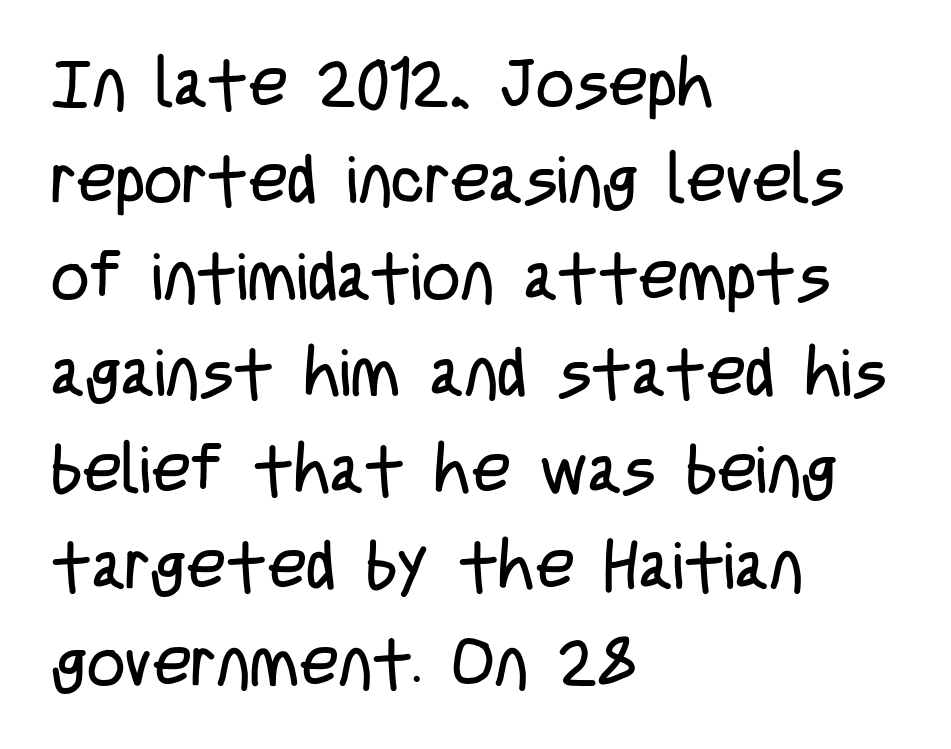
No letter is thick-stroked: the sample isn't bold. The rendering uses a moderate line-height, typical for paragraphs. This rendering employs a face without finishing strokes, i.e., a sans-serif. Spacing between characters is what you'd get straight out of the box. The passage shown is typed in a proportional face where columns would drift. Underlining? Definitely not there.
